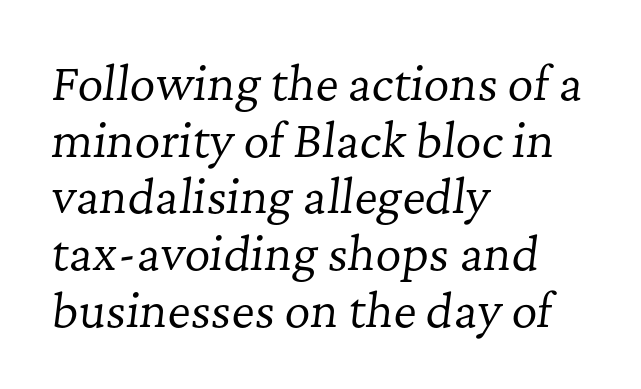
Q: Is the text bold? A: No.
Q: Is the text italic (slanted)? A: Yes, it leans right by about 7 degrees.
Q: Is the typeface a serif or a sans-serif typeface? A: Serif.
Q: Is the text underlined? A: No.
Q: How is the paragraph aligned? A: Left-aligned.
Q: Is the spacing between letters normal or unusually wide? A: Normal.
Q: Is the spacing between lines tight, normal or loose? A: Normal.
Q: Width (condensed, normal, or wide)? A: Normal.
Q: Stroke contrast? A: Low.
Q: x-height? A: Medium.
Q: Monospaced? A: No.
